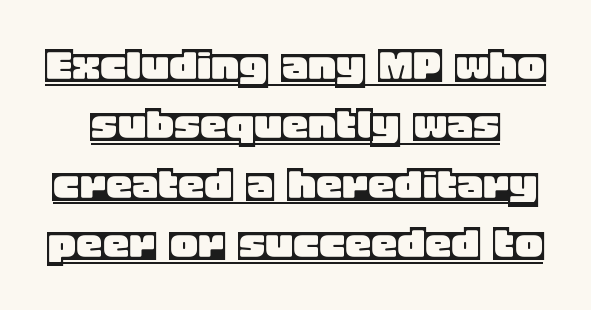
The type sits square on the baseline with zero lean. Reading down the column, the eye jumps only a short way to each next line. Each line of the rendering has a horizontal stroke beneath the glyphs. Looks like regular typesetting: each glyph gets only the width it needs. The line texture is even and compact thanks to regular tracking.
